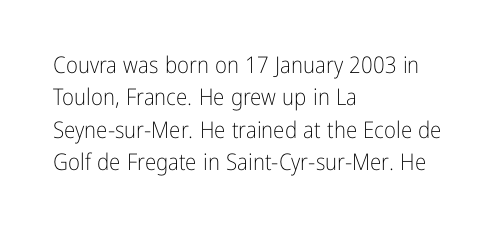
The image shows 23 px text type, upright; set left-aligned, normal line spacing (1.41x), normal letter spacing, not underlined.
